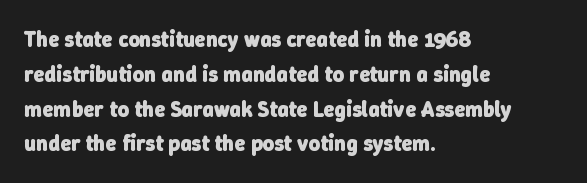
{"bold": "yes", "underline": "no", "align": "left", "line_spacing": "normal", "line_spacing_ratio": 1.58, "letter_spacing": "normal", "letter_spacing_em": 0.0, "glyph_px": 22}
